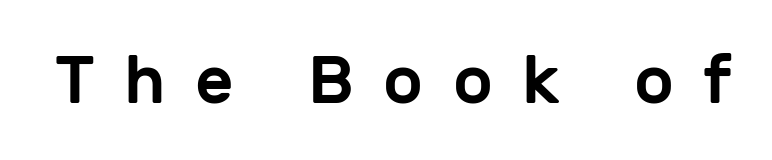
Honestly, there is no underline to notice here at all. A typesetter would call this proportional, since set widths differ per character. What kind of face is this? One without serifs — a sans. Compared with typical body copy, the letter spacing here is much looser. The font's upright variant was chosen for this text.
